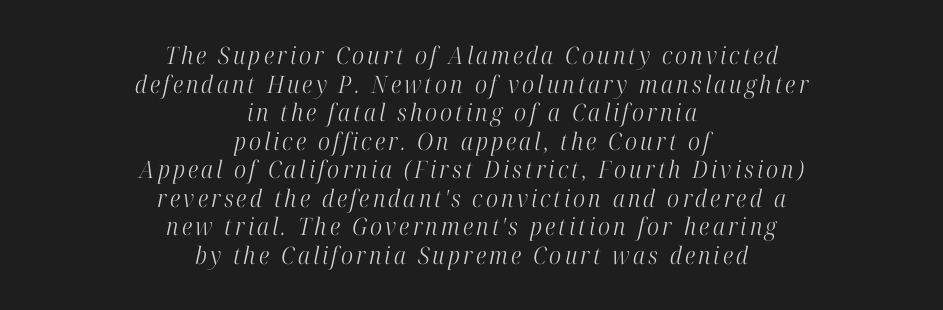
{"italic": "yes", "lean": "right", "slant_degrees": 12, "bold": "no", "underline": "no", "align": "center", "line_spacing_ratio": 1.19, "glyph_px": 24}
